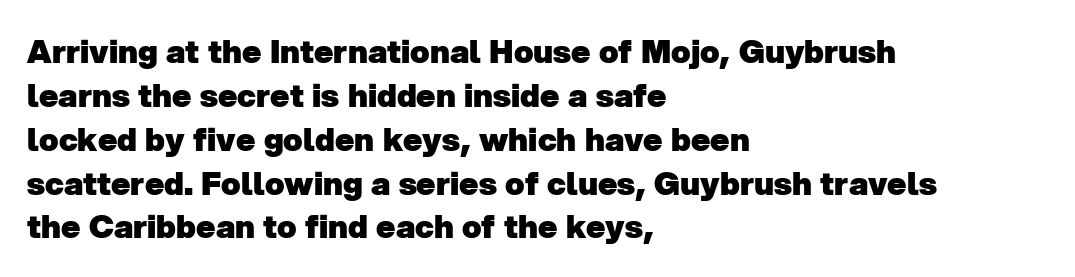
{"serif": "no", "bold": "yes", "weight": "heavy", "width": "normal", "stroke_contrast": "low", "x_height": "medium", "monospaced": "no", "underline": "no", "align": "left", "line_spacing": "normal", "line_spacing_ratio": 1.37, "letter_spacing": "normal", "letter_spacing_em": 0.0, "glyph_px": 32}
